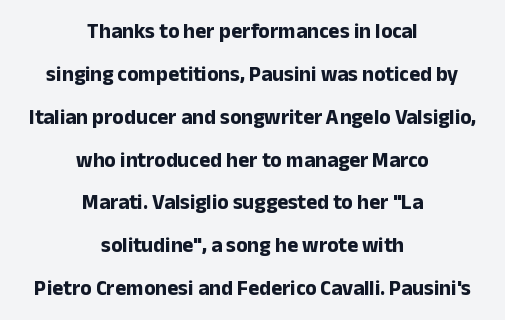
{"italic": "no", "bold": "yes", "underline": "no", "align": "center", "line_spacing": "loose", "line_spacing_ratio": 2.04, "letter_spacing": "normal", "letter_spacing_em": 0.0, "glyph_px": 21}
